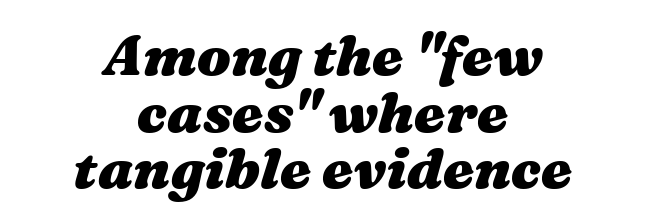
Set as a true bold cut, around the 700 mark. No extra tracking has been applied to these lines. The paragraph shown floats in the horizontal middle. In terms of leading, this rendering errs on the cramped side. Looking at the ascenders, they clearly lean.
